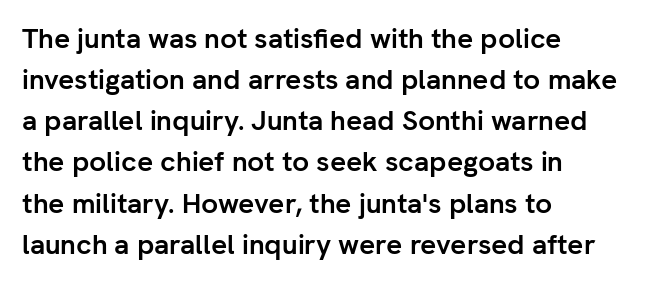
The leading is moderate, giving the passage an even texture. This sample uses plain, unmodified letter spacing. Character widths vary here, with narrow letters taking less room than wide ones. A student would call this left alignment; a typographer would say flush left, rag right. How heavy is the stroke? Heavy — this is a bold. Note: no serifs on the glyphs.
